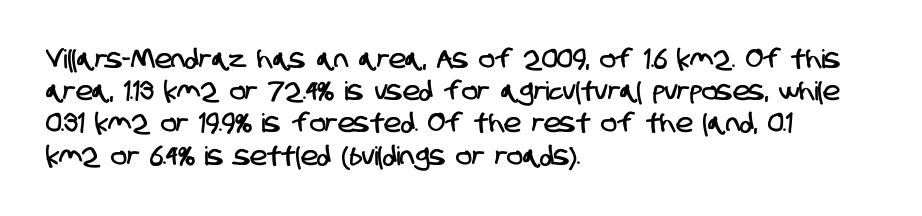
The image shows 26 px text type; set left-aligned, line spacing 1.24x, normal letter spacing, not underlined.
